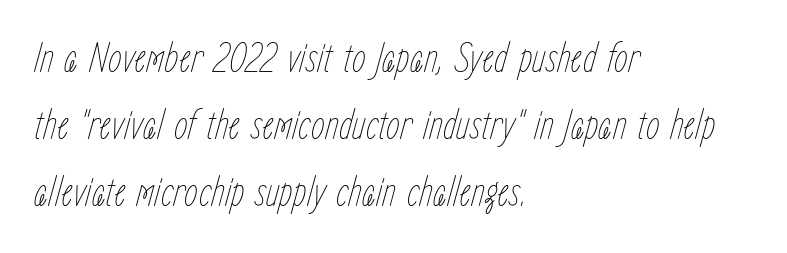
{"italic": "yes", "lean": "right", "slant_degrees": 15, "bold": "no", "weight": "thin", "width": "condensed", "stroke_contrast": "low", "x_height": "medium", "monospaced": "no", "underline": "no", "align": "left", "line_spacing": "normal", "line_spacing_ratio": 1.52, "letter_spacing": "normal", "letter_spacing_em": 0.0, "glyph_px": 44}
